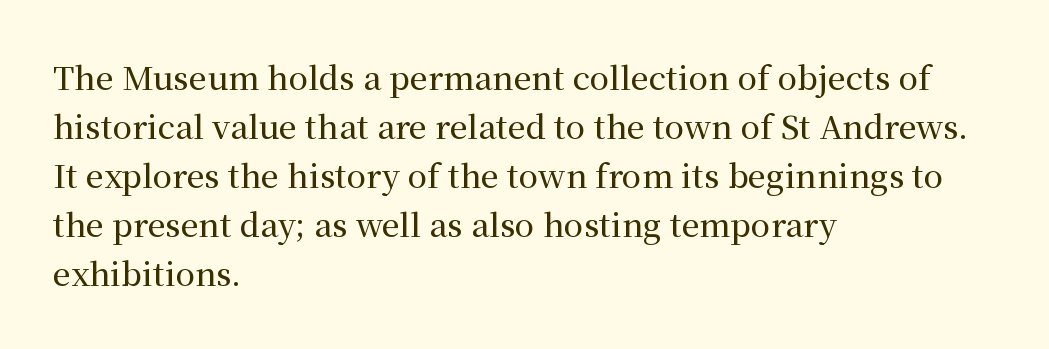
The vertical gap from one line to the next is medium. Line beginnings align vertically; line endings do not. Tall strokes in this sample are plumb rather than angled. The zone under the glyphs is completely vacant. You could not count columns in this text — the font is proportionally spaced. Nothing unusual about the tracking: characters are spaced as the font intends.
